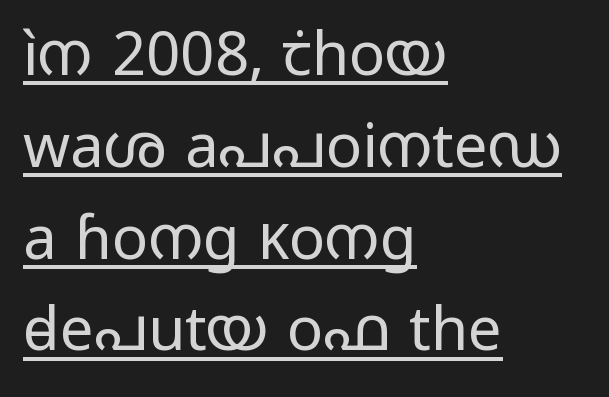
{"serif": "no", "italic": "no", "bold": "no", "weight": "regular", "width": "wide", "stroke_contrast": "low", "x_height": "medium", "monospaced": "no", "underline": "yes", "align": "left", "line_spacing": "normal", "line_spacing_ratio": 1.53, "letter_spacing": "normal", "letter_spacing_em": 0.0, "glyph_px": 60}
